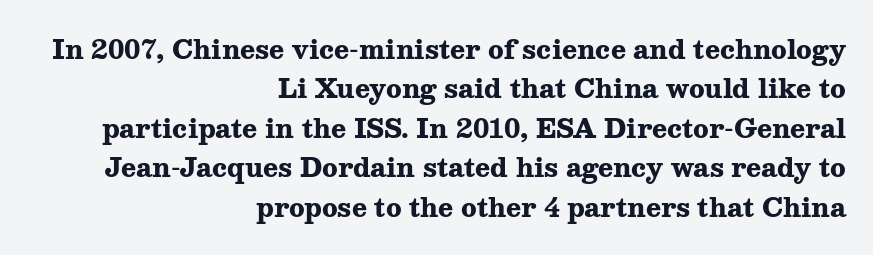
Heavy-handed strokes throughout: this text is bold. These lines are set flush right with a ragged left edge. Is the letter spacing exaggerated? No — it looks like the ordinary default. The area under the type is left untouched. Notice how the stems are strictly vertical — no italics here.
